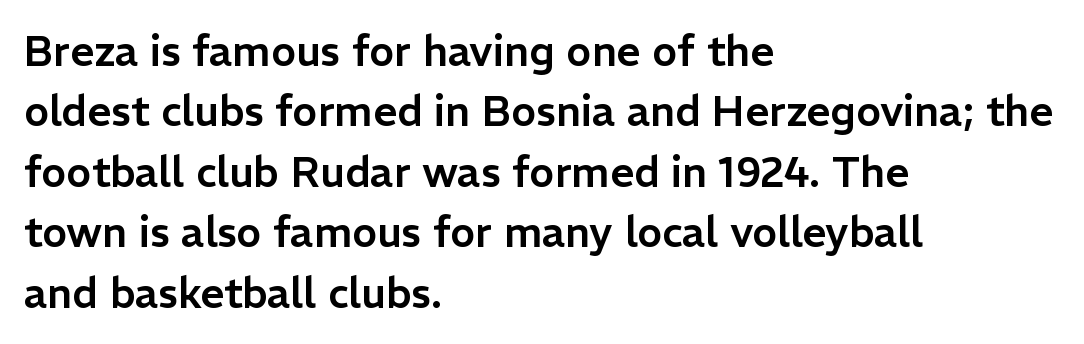
Q: Is the text italic (slanted)? A: No, it is upright.
Q: Is the typeface a serif or a sans-serif typeface? A: Sans-serif.
Q: Is the text underlined? A: No.
Q: How is the paragraph aligned? A: Left-aligned.
Q: Is the spacing between letters normal or unusually wide? A: Normal.
Q: Is the spacing between lines tight, normal or loose? A: Normal.
Q: Width (condensed, normal, or wide)? A: Normal.
Q: Stroke contrast? A: Low.
Q: x-height? A: Medium.
Q: Monospaced? A: No.
